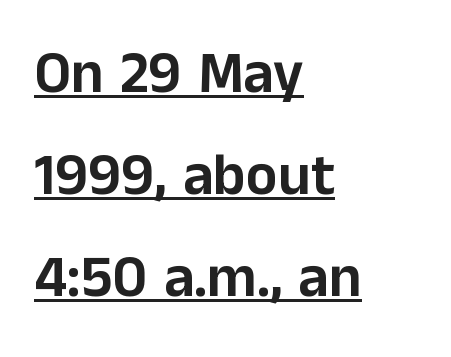
Font category for this specimen: sans-serif. Does the lettering tilt? It doesn't — this is upright. Is there an underline? Yes — a line sits under the letters. Varying glyph widths throughout — classic text-font behaviour. There is no visible air inserted between adjacent glyphs. Layout note: lines flush left.
